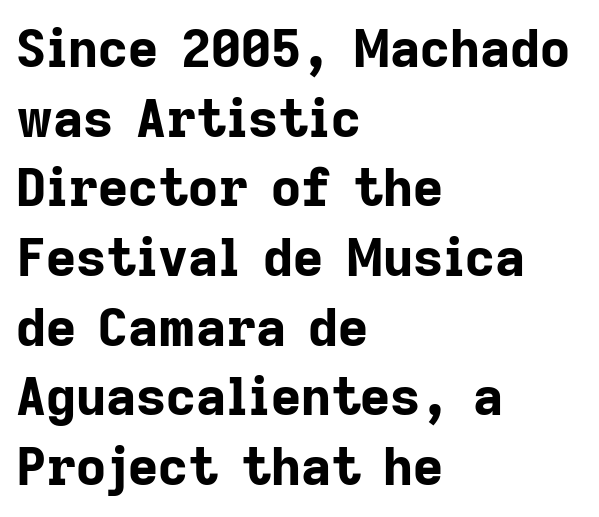
The lines in this sample share a left origin and differ only in where they stop. Type style note: lacks serifs. Honestly, the row spacing looks completely unremarkable. Nope, not italic — everything's standing straight. This rendering leaves character spacing at its baseline value.
